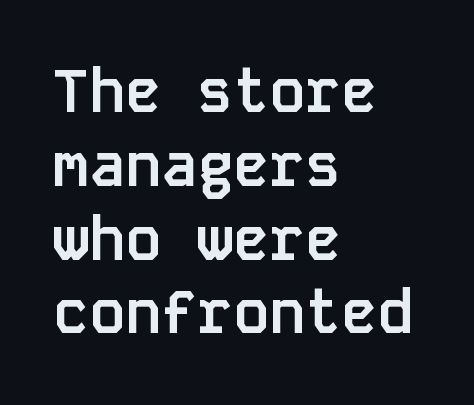
If you drew a line through each stem, it would be perfectly vertical. These lines keep a tight, regular rhythm from letter to letter. As a designer I'd log this as weight 700, bold. Underlining? Definitely not there. Looks like terminal output: every glyph gets an equal slot.
